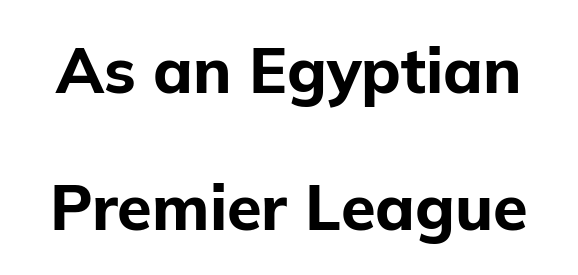
{"serif": "no", "italic": "no", "bold": "yes", "weight": "bold", "width": "normal", "stroke_contrast": "low", "x_height": "medium", "monospaced": "no", "underline": "no", "line_spacing": "loose", "line_spacing_ratio": 2.17, "letter_spacing": "normal", "letter_spacing_em": 0.0, "glyph_px": 63}
